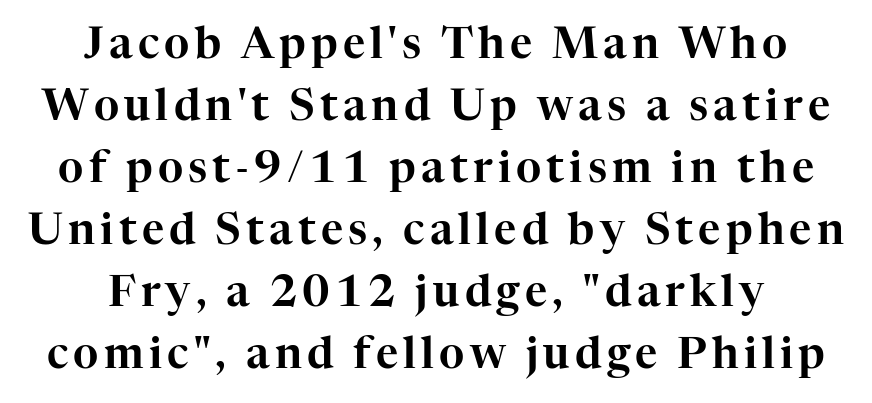
Q: Is the text italic (slanted)? A: No, it is upright.
Q: Is the typeface a serif or a sans-serif typeface? A: Serif.
Q: Is the text underlined? A: No.
Q: Is the spacing between lines tight, normal or loose? A: Normal.
Q: Width (condensed, normal, or wide)? A: Normal.
Q: Stroke contrast? A: High.
Q: x-height? A: Medium.
Q: Monospaced? A: No.
